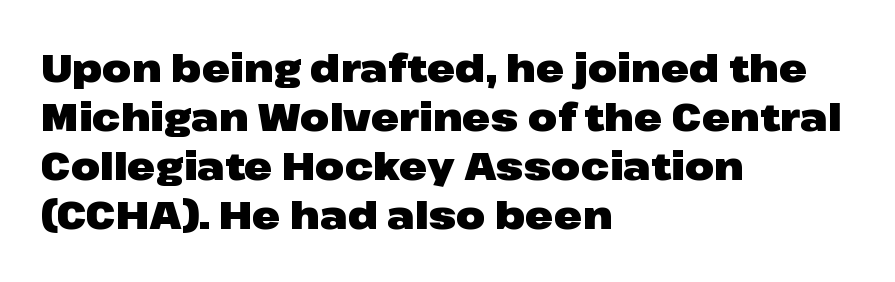
{"serif": "no", "italic": "no", "bold": "yes", "weight": "heavy", "width": "wide", "stroke_contrast": "low", "x_height": "medium", "monospaced": "no", "underline": "no", "align": "left", "line_spacing": "normal", "line_spacing_ratio": 1.29, "letter_spacing": "normal", "letter_spacing_em": 0.0, "glyph_px": 38}
